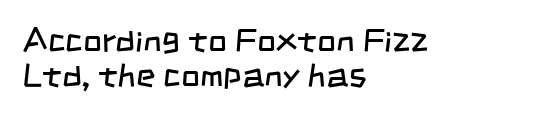
The image shows 33 px regular-weight, condensed sans-serif type; set left-aligned, tight line spacing (1.06x), normal letter spacing, not underlined; low stroke contrast and a large x-height.
